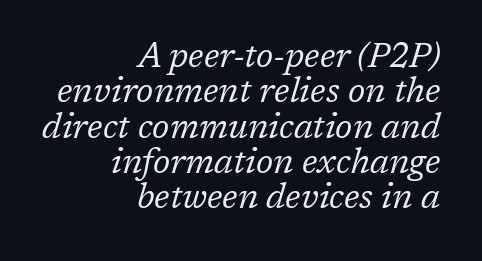
This sample is right-justified, so line beginnings fall wherever the words allow. This block would grow much taller if given ordinary leading; it's compressed now. Only glyphs here, with clear space below each row. No chunkiness to these letters — they're not bold.
